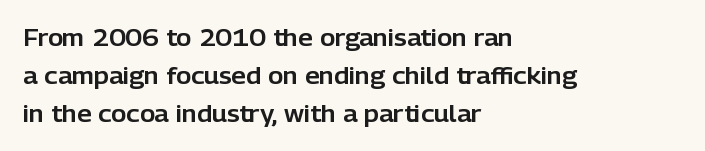
Q: Is the text italic (slanted)? A: No, it is upright.
Q: Is the text underlined? A: No.
Q: How is the paragraph aligned? A: Left-aligned.
Q: Is the spacing between letters normal or unusually wide? A: Normal.
Q: Is the spacing between lines tight, normal or loose? A: Normal.
